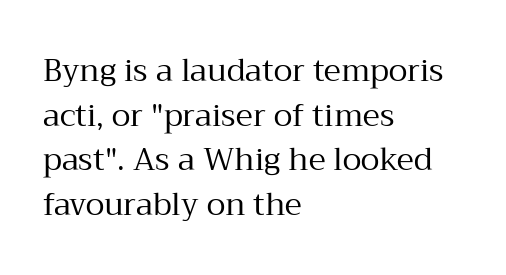
The image shows 31 px regular-weight serif type, upright; set left-aligned, normal line spacing (1.44x), normal letter spacing, not underlined; medium stroke contrast and a medium x-height.
